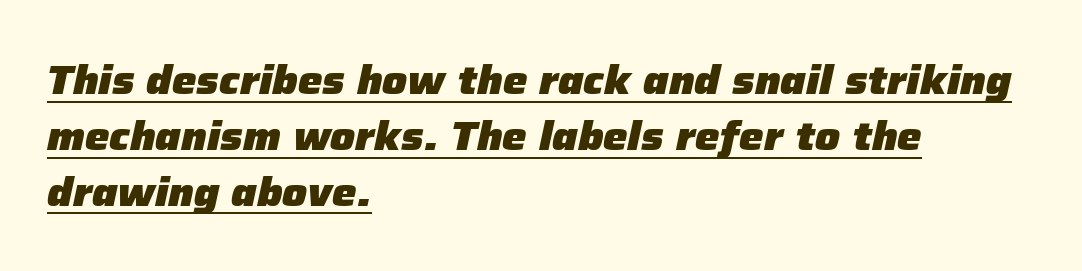
{"italic": "yes", "lean": "right", "slant_degrees": 12, "bold": "yes", "weight": "heavy", "width": "normal", "stroke_contrast": "low", "x_height": "medium", "monospaced": "no", "underline": "yes", "align": "left", "line_spacing": "normal", "line_spacing_ratio": 1.36, "letter_spacing": "normal", "letter_spacing_em": 0.0, "glyph_px": 41}
